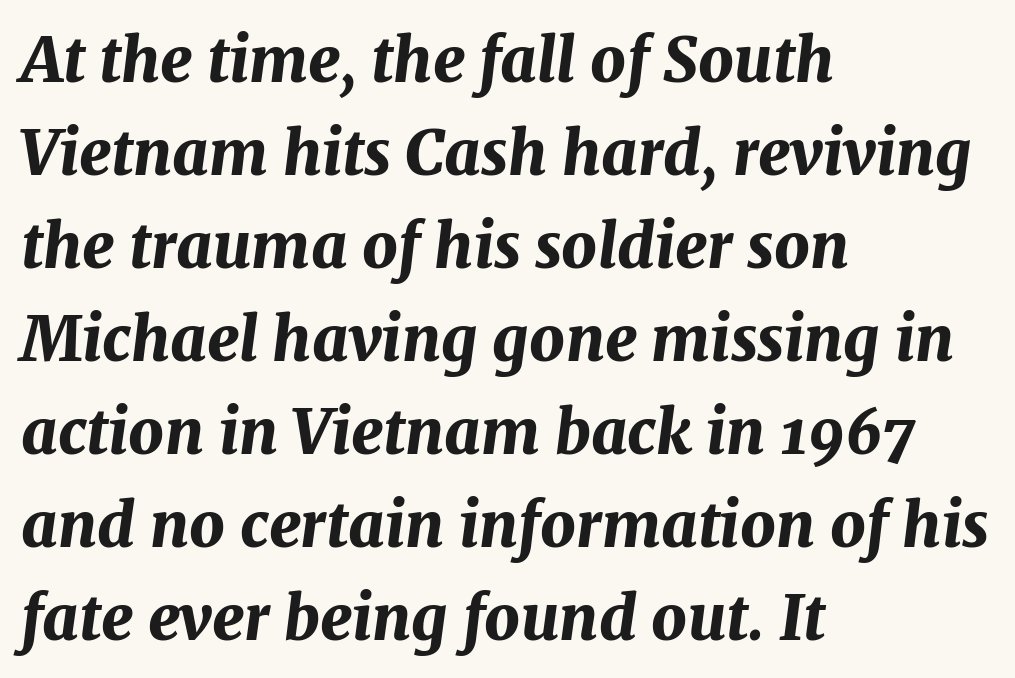
The image shows 62 px bold type, italic (leaning right); set left-aligned, normal line spacing (1.5x), normal letter spacing, not underlined; medium stroke contrast and a medium x-height.
